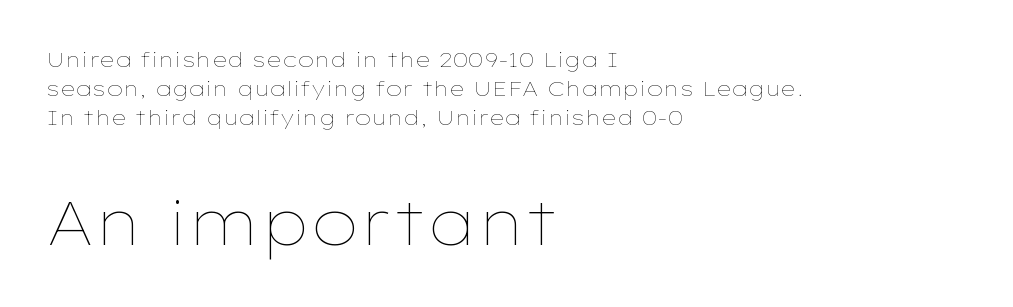
Style check: upright. The typeface has the unassuming heft of standard copy or less. Regarding leading, the lines here are spaced in the standard way. Of the two passages, the one underneath uses the larger point size. Tracking here is standard; glyphs follow each other at the usual distance. Only glyphs here, with clear space below each row.
